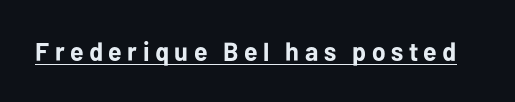
The image shows 26 px bold type, upright; set unusually wide letter spacing (+0.21 em), underlined.
